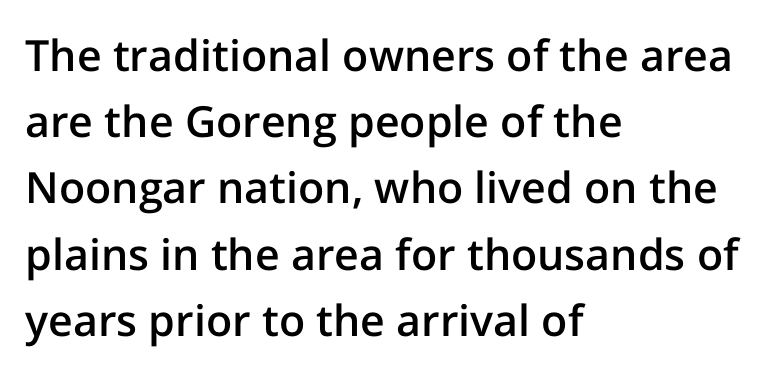
The letters sit at their default tracking, neither squeezed nor spread. Character widths vary here, with narrow letters taking less room than wide ones. This is moderately heavy type, rendered in semibold. Short and long lines alike share a common starting point at left. Lines of text with bare space underneath.
